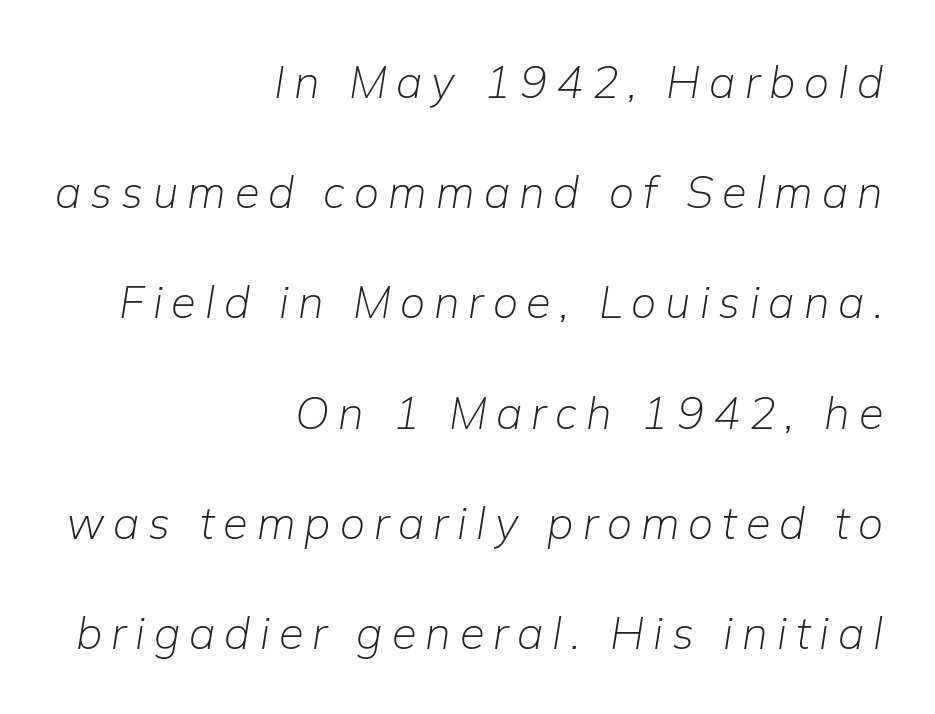
This rendering features lettering with no underline. Italic? Definitely — the glyphs are oblique. The paragraph has a hard right edge and a soft left edge. The face used here is proportionally spaced, like ordinary book or web type. The passage shown is not bold in any degree. Quick note: interline space is abundant.
